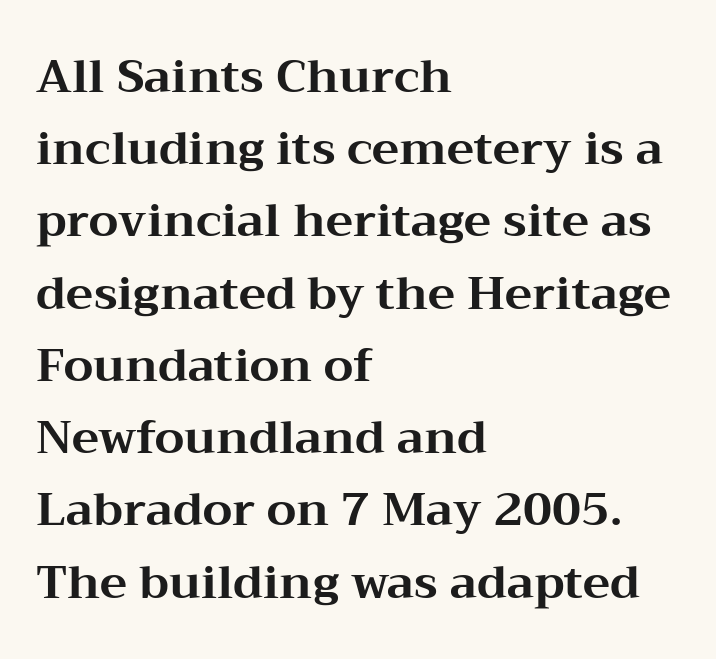
{"serif": "yes", "italic": "no", "bold": "yes", "weight": "bold", "width": "wide", "stroke_contrast": "medium", "x_height": "medium", "monospaced": "no", "underline": "no", "align": "left", "line_spacing": "normal", "line_spacing_ratio": 1.57, "letter_spacing": "normal", "letter_spacing_em": 0.0, "glyph_px": 46}
